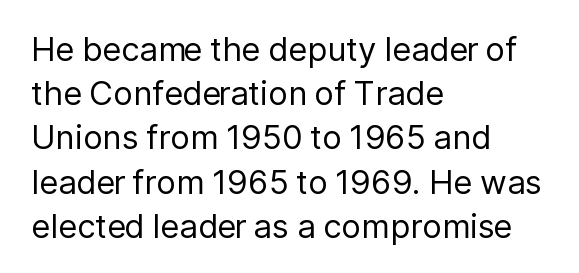
Q: Is the text bold? A: No.
Q: Is the text italic (slanted)? A: No, it is upright.
Q: Is the typeface a serif or a sans-serif typeface? A: Sans-serif.
Q: Is the text underlined? A: No.
Q: How is the paragraph aligned? A: Left-aligned.
Q: Is the spacing between letters normal or unusually wide? A: Normal.
Q: Is the spacing between lines tight, normal or loose? A: Normal.
Q: Width (condensed, normal, or wide)? A: Normal.
Q: Stroke contrast? A: Low.
Q: x-height? A: Medium.
Q: Monospaced? A: No.
